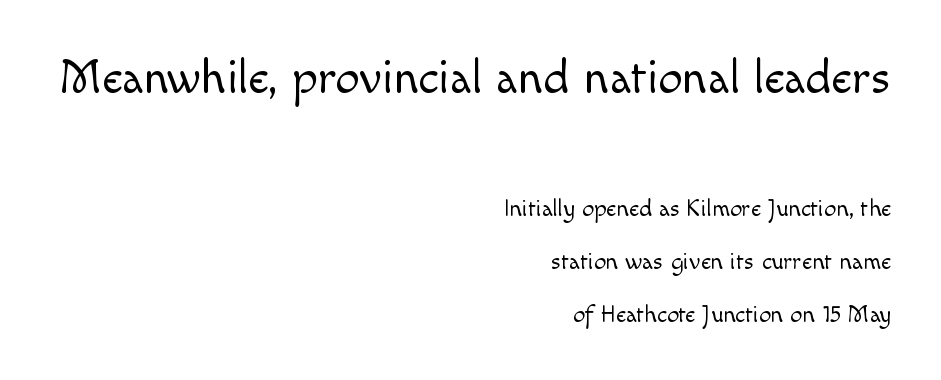
{"serif": "no", "italic": "no", "bold": "no", "weight": "light", "width": "normal", "x_height": "small", "monospaced": "no", "underline": "no", "align": "right", "line_spacing": "loose", "line_spacing_ratio": 2.2, "letter_spacing": "normal", "letter_spacing_em": 0.0, "larger_block": "first", "size_ratio": 2.0, "glyph_px": 48}
